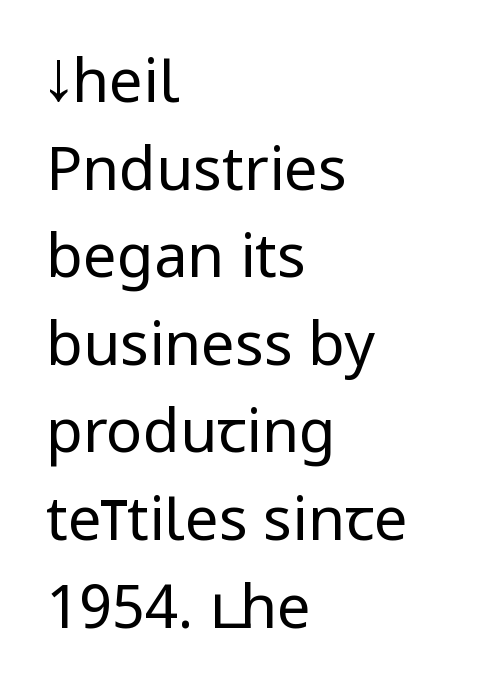
The image shows 60 px regular-weight, condensed sans-serif type, upright; set left-aligned, normal line spacing (1.46x), normal letter spacing, not underlined; low stroke contrast and a large x-height.
